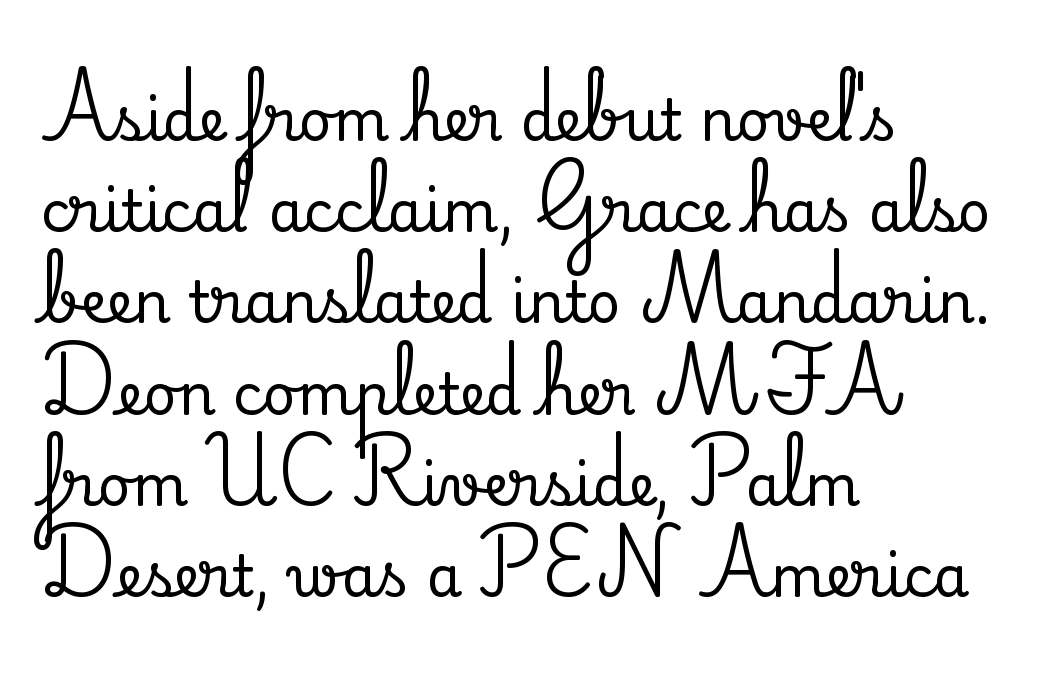
Is this a fixed-width face? No — the glyphs have proportional, varying widths. This block has exactly the height ordinary leading produces. Rendered with straight, roman letterforms. You can tell from the footed stems that serif type was used. The compositor pushed each line to the left boundary.
